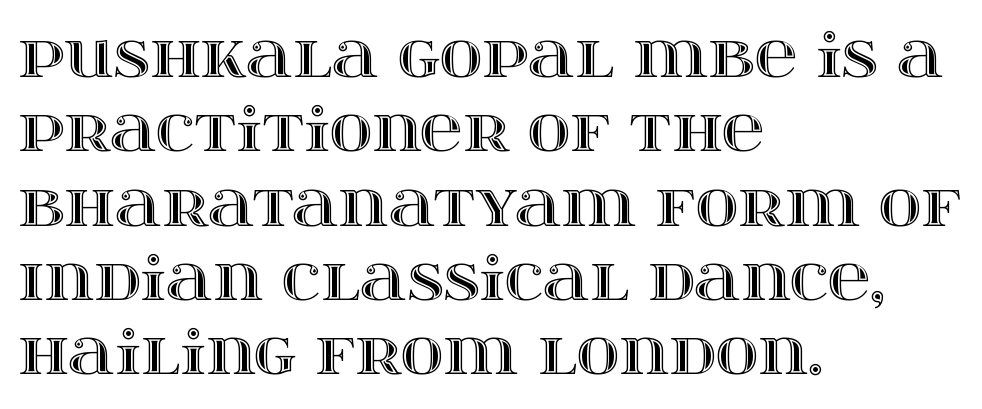
Q: Is the text italic (slanted)? A: No, it is upright.
Q: Is the text underlined? A: No.
Q: How is the paragraph aligned? A: Left-aligned.
Q: Is the spacing between letters normal or unusually wide? A: Normal.
Q: Is the spacing between lines tight, normal or loose? A: Normal.
Q: Width (condensed, normal, or wide)? A: Wide.
Q: x-height? A: Large.
Q: Monospaced? A: No.
